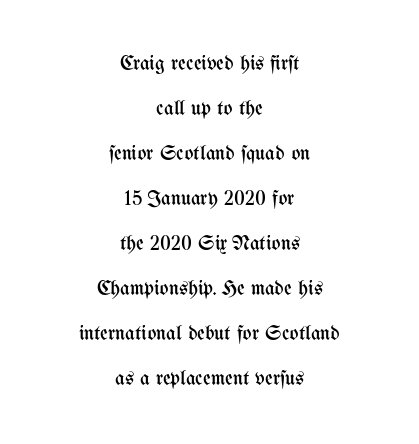
{"italic": "no", "bold": "no", "underline": "no", "align": "center", "line_spacing": "loose", "line_spacing_ratio": 2.14, "letter_spacing": "normal", "letter_spacing_em": 0.0, "glyph_px": 21}
